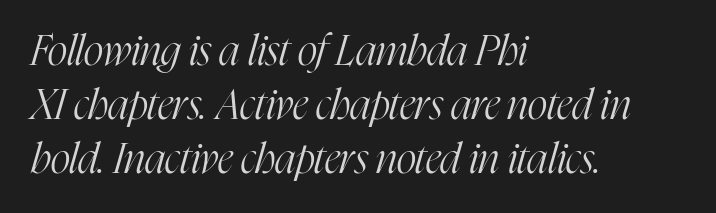
The lines sit at an ordinary, default distance from one another. There's an unmistakable incline to the writing here. The space directly below the letters is spotless. To sum up the face: it has serifs. This is not heavy type; no bold has been used. Each letter keeps its own natural width here, so spacing adapts to shape.
